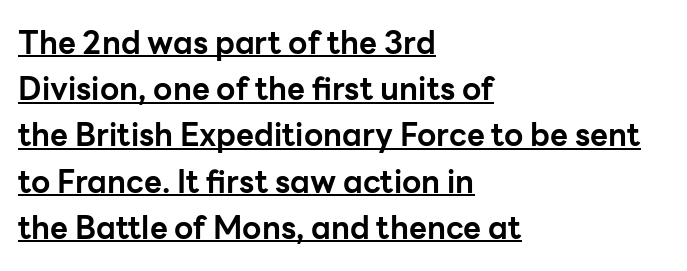
Line starts are locked; line ends wander. Each letter keeps its own natural width here, so spacing adapts to shape. Set as a true bold cut, around the 700 mark. The font family rendered here belongs to the sans-serif group. Compared with typical body copy, the letter spacing here is the same. A roman cut, with each character standing at attention.
